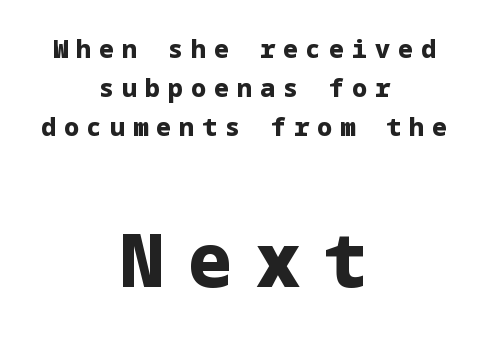
{"serif": "no", "italic": "no", "bold": "yes", "weight": "heavy", "width": "normal", "stroke_contrast": "low", "x_height": "medium", "underline": "no", "align": "center", "line_spacing": "normal", "line_spacing_ratio": 1.56, "letter_spacing": "wide", "letter_spacing_em": 0.32, "larger_block": "second", "size_ratio": 2.96, "glyph_px": 74}
